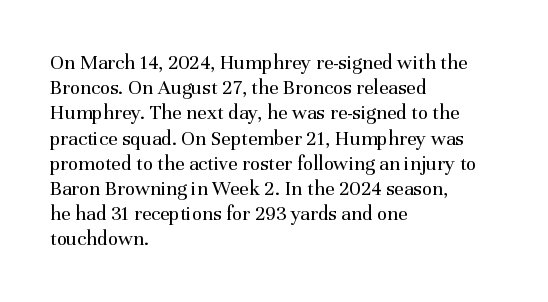
Q: Is the text bold? A: No.
Q: Is the text italic (slanted)? A: No, it is upright.
Q: Is the text underlined? A: No.
Q: How is the paragraph aligned? A: Left-aligned.
Q: Is the spacing between letters normal or unusually wide? A: Normal.
